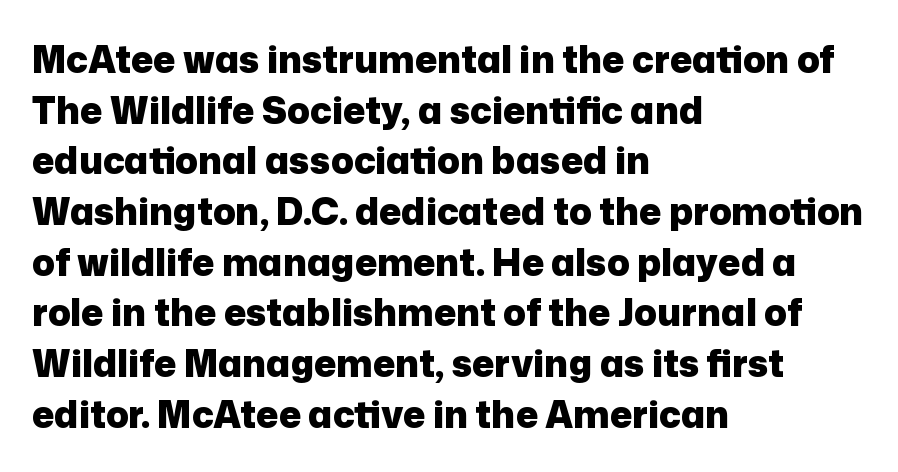
Quick note: interline space is typical. The line texture is even and compact thanks to regular tracking. Notice how the stems are strictly vertical — no italics here. These lines carry a lot of weight — the face is fully bold. Alignment: flush left.
